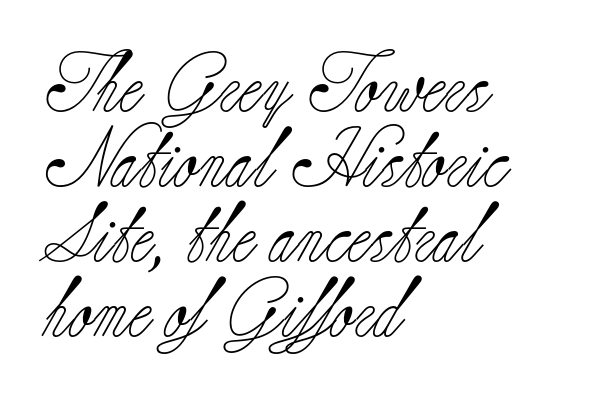
The image shows 59 px light serif type; set left-aligned, normal line spacing (1.27x), normal letter spacing, not underlined; low stroke contrast and a small x-height.
